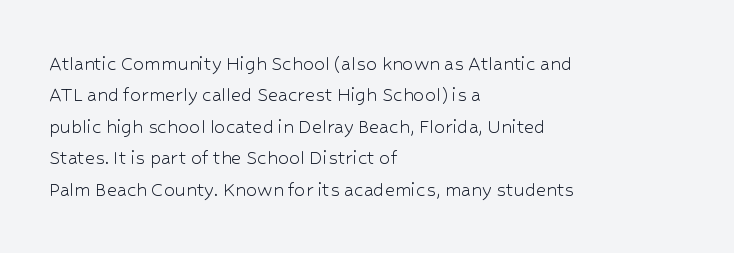
{"italic": "no", "bold": "no", "underline": "no", "align": "left", "line_spacing": "normal", "line_spacing_ratio": 1.43, "letter_spacing": "normal", "letter_spacing_em": 0.0, "glyph_px": 22}
